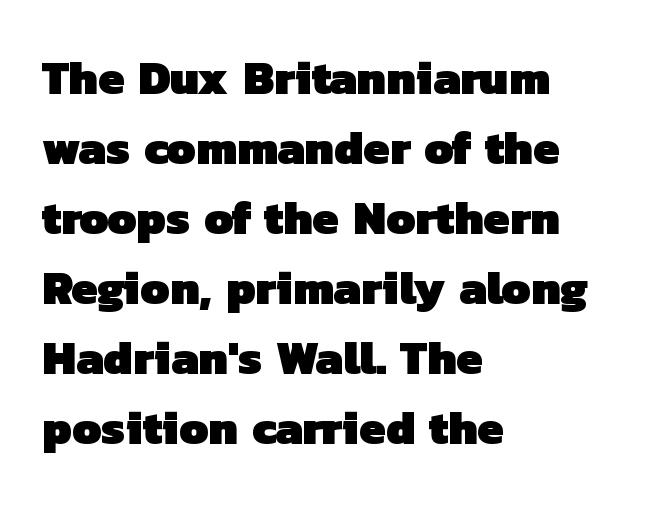
Q: Is the text bold? A: Yes.
Q: Is the typeface a serif or a sans-serif typeface? A: Sans-serif.
Q: Is the text underlined? A: No.
Q: How is the paragraph aligned? A: Left-aligned.
Q: Is the spacing between letters normal or unusually wide? A: Normal.
Q: Is the spacing between lines tight, normal or loose? A: Normal.
Q: Width (condensed, normal, or wide)? A: Normal.
Q: Stroke contrast? A: Low.
Q: x-height? A: Medium.
Q: Monospaced? A: No.
